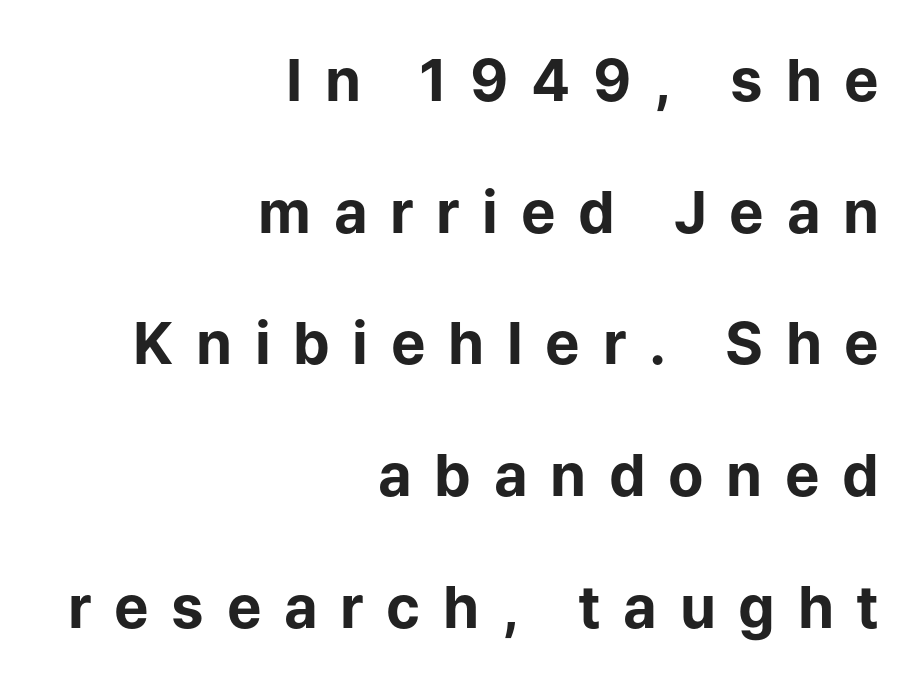
Q: Is the text bold? A: Yes.
Q: Is the text italic (slanted)? A: No, it is upright.
Q: Is the typeface a serif or a sans-serif typeface? A: Sans-serif.
Q: Is the text underlined? A: No.
Q: How is the paragraph aligned? A: Right-aligned.
Q: Is the spacing between letters normal or unusually wide? A: Unusually wide.
Q: Is the spacing between lines tight, normal or loose? A: Loose.
Q: Width (condensed, normal, or wide)? A: Normal.
Q: Stroke contrast? A: Low.
Q: x-height? A: Medium.
Q: Monospaced? A: No.
